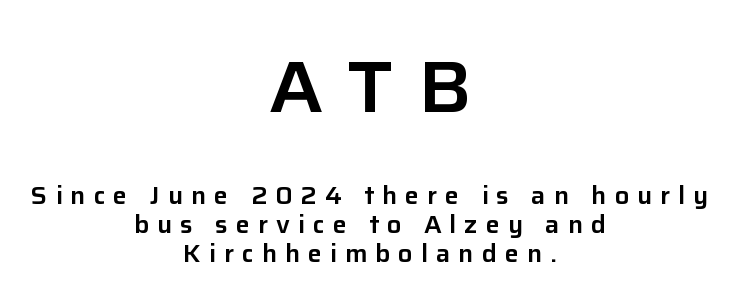
The image shows 73 px sans-serif type, upright; set centered, line spacing 1.21x, unusually wide letter spacing (+0.33 em), not underlined; the first (top) block is 3.04x larger; low stroke contrast and a medium x-height.
